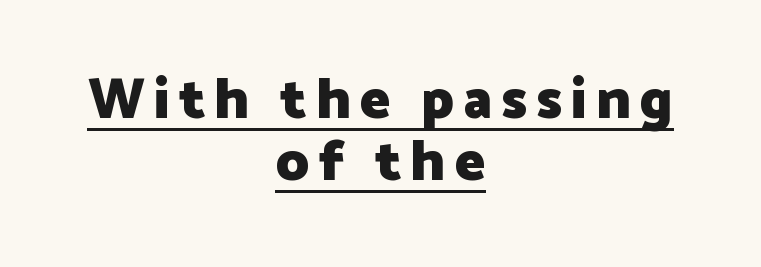
The image shows 57 px heavy sans-serif type, upright; set centered, tight line spacing (1.09x), underlined; low stroke contrast and a medium x-height.
